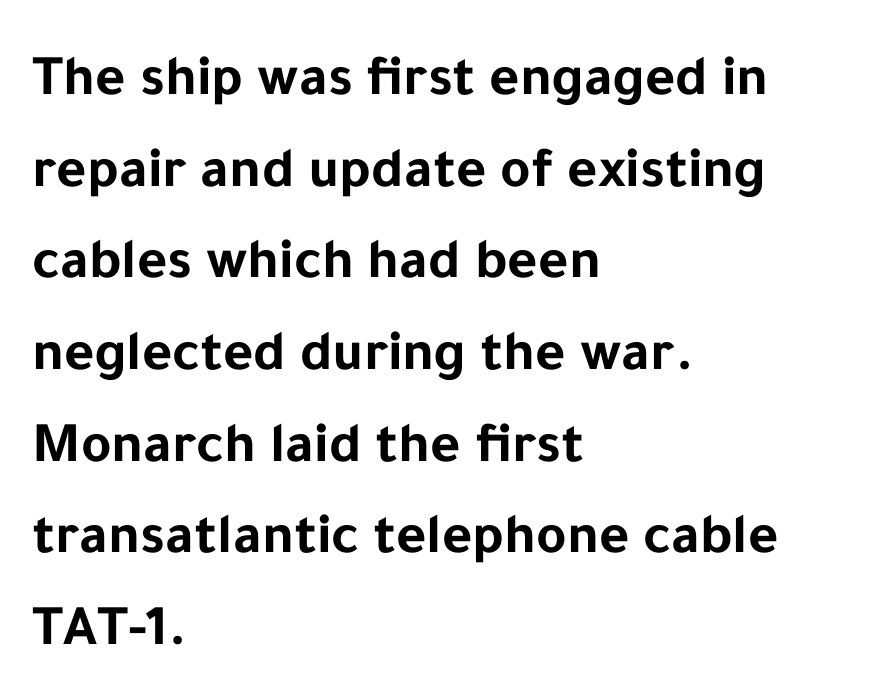
{"serif": "no", "italic": "no", "bold": "yes", "weight": "bold", "width": "normal", "stroke_contrast": "low", "x_height": "medium", "monospaced": "no", "underline": "no", "align": "left", "line_spacing": "normal", "line_spacing_ratio": 1.58, "letter_spacing": "normal", "letter_spacing_em": 0.0, "glyph_px": 58}
